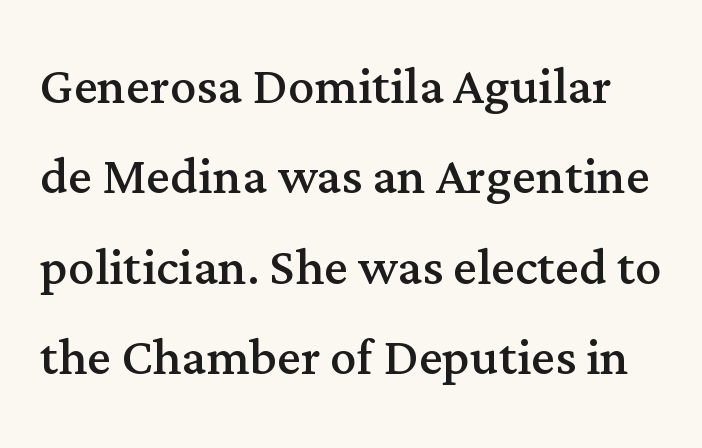
Q: Is the text bold? A: No.
Q: Is the text italic (slanted)? A: No, it is upright.
Q: Is the typeface a serif or a sans-serif typeface? A: Serif.
Q: Is the text underlined? A: No.
Q: Is the spacing between letters normal or unusually wide? A: Normal.
Q: Is the spacing between lines tight, normal or loose? A: Normal.
Q: Width (condensed, normal, or wide)? A: Normal.
Q: Stroke contrast? A: Medium.
Q: x-height? A: Medium.
Q: Monospaced? A: No.
